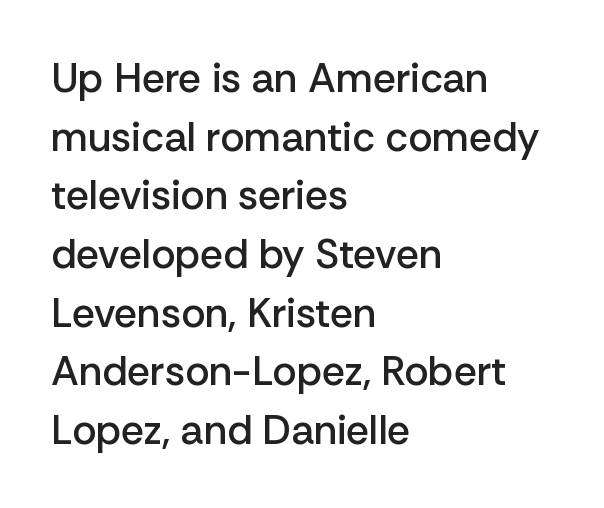
Q: Is the text bold? A: Semi-bold.
Q: Is the text italic (slanted)? A: No, it is upright.
Q: Is the typeface a serif or a sans-serif typeface? A: Sans-serif.
Q: Is the text underlined? A: No.
Q: How is the paragraph aligned? A: Left-aligned.
Q: Is the spacing between letters normal or unusually wide? A: Normal.
Q: Is the spacing between lines tight, normal or loose? A: Normal.
Q: Width (condensed, normal, or wide)? A: Normal.
Q: Stroke contrast? A: Low.
Q: x-height? A: Medium.
Q: Monospaced? A: No.
